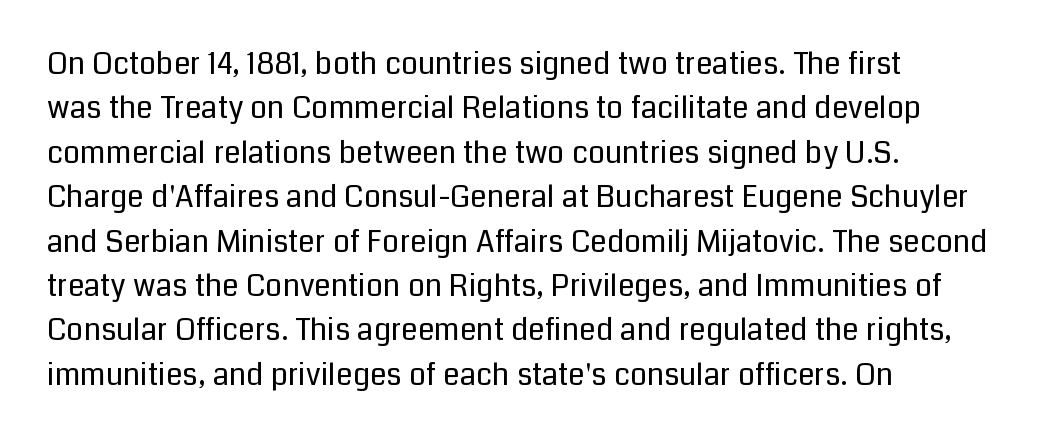
All the whitespace from short lines collects on the right. Check under the words: just untouched page. The horizontal fit of the characters is conventional and even. Grotesque or geometric, the face here clearly has no serifs.
